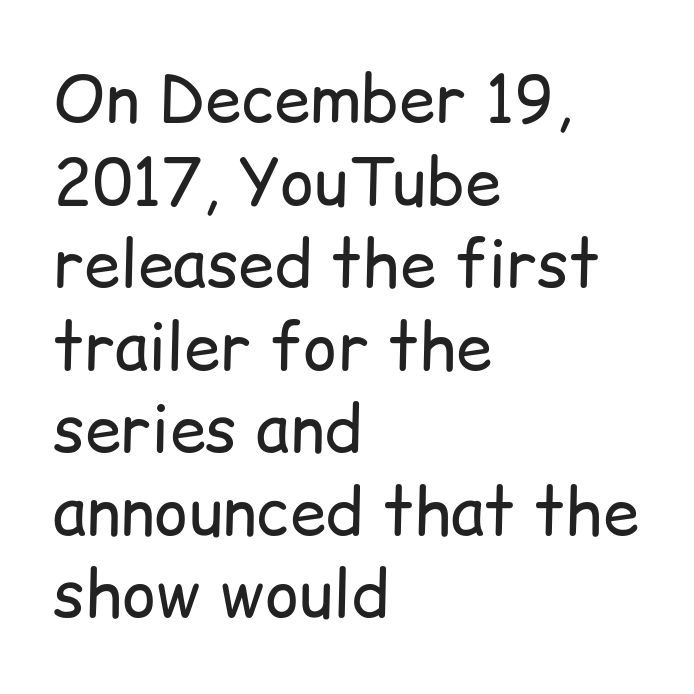
Q: Is the text bold? A: No.
Q: Is the text italic (slanted)? A: No, it is upright.
Q: Is the typeface a serif or a sans-serif typeface? A: Sans-serif.
Q: Is the text underlined? A: No.
Q: How is the paragraph aligned? A: Left-aligned.
Q: Is the spacing between letters normal or unusually wide? A: Normal.
Q: Is the spacing between lines tight, normal or loose? A: Normal.
Q: Width (condensed, normal, or wide)? A: Normal.
Q: Stroke contrast? A: Low.
Q: x-height? A: Medium.
Q: Monospaced? A: No.
